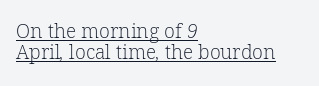
Q: Is the text bold? A: No.
Q: Is the text underlined? A: Yes.
Q: How is the paragraph aligned? A: Left-aligned.
Q: Is the spacing between letters normal or unusually wide? A: Normal.
Q: Is the spacing between lines tight, normal or loose? A: Tight.
